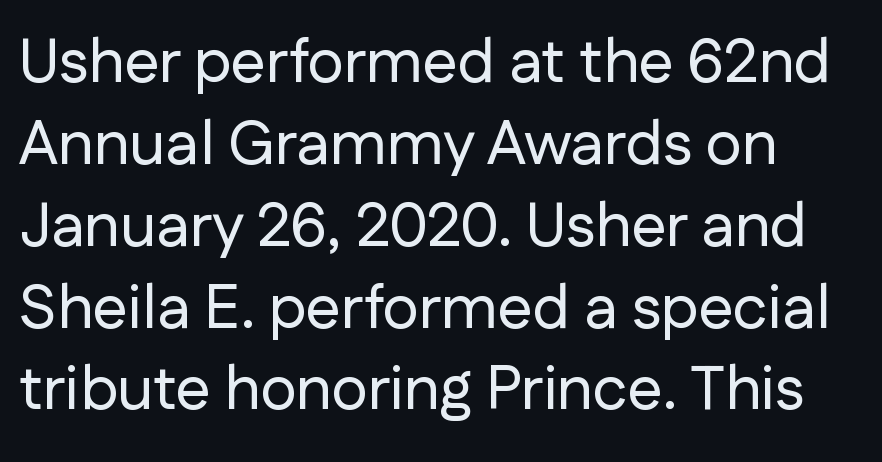
Q: Is the text italic (slanted)? A: No, it is upright.
Q: Is the typeface a serif or a sans-serif typeface? A: Sans-serif.
Q: Is the text underlined? A: No.
Q: How is the paragraph aligned? A: Left-aligned.
Q: Is the spacing between letters normal or unusually wide? A: Normal.
Q: Is the spacing between lines tight, normal or loose? A: Normal.
Q: Width (condensed, normal, or wide)? A: Normal.
Q: Stroke contrast? A: Low.
Q: x-height? A: Medium.
Q: Monospaced? A: No.
